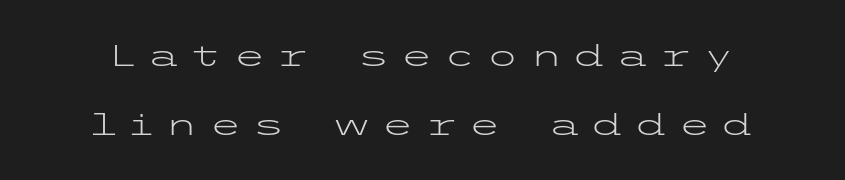
Q: Is the text bold? A: No.
Q: Is the text italic (slanted)? A: No, it is upright.
Q: Is the typeface a serif or a sans-serif typeface? A: Sans-serif.
Q: Is the text underlined? A: No.
Q: Is the spacing between letters normal or unusually wide? A: Unusually wide.
Q: Is the spacing between lines tight, normal or loose? A: Loose.
Q: Width (condensed, normal, or wide)? A: Wide.
Q: Stroke contrast? A: Low.
Q: x-height? A: Medium.
